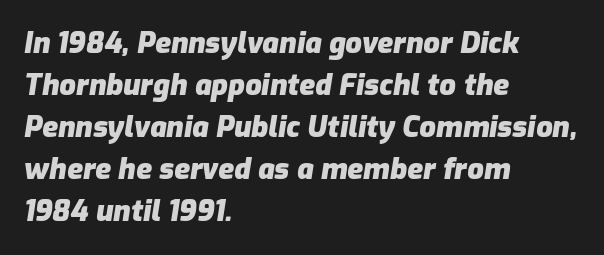
The image shows 29 px heavy type, italic (leaning right); set left-aligned, normal line spacing (1.45x), normal letter spacing, not underlined; low stroke contrast and a medium x-height.
